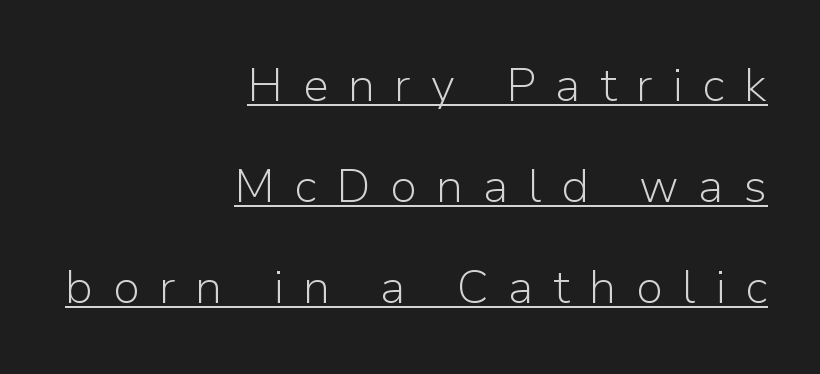
You could only call the tracking loose — the letters float apart. In terms of posture, this sample is upright. Widely set lines give the paragraph a tall, airy silhouette. Is the type heavy? It reads as light-to-regular instead.
